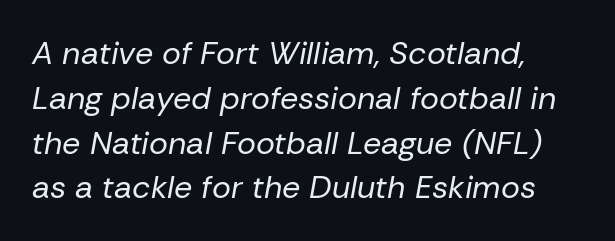
{"italic": "yes", "lean": "right", "slant_degrees": 10, "bold": "no", "weight": "regular", "width": "normal", "stroke_contrast": "low", "x_height": "medium", "monospaced": "no", "underline": "no", "align": "left", "line_spacing": "normal", "line_spacing_ratio": 1.4, "letter_spacing": "normal", "letter_spacing_em": 0.0, "glyph_px": 32}
